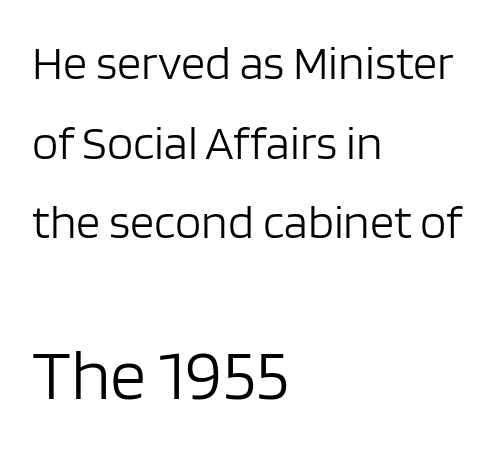
The image shows 72 px light sans-serif type, upright; set left-aligned, normal line spacing (1.66x), normal letter spacing, not underlined; the second (bottom) block is 1.5x larger; low stroke contrast and a large x-height.
